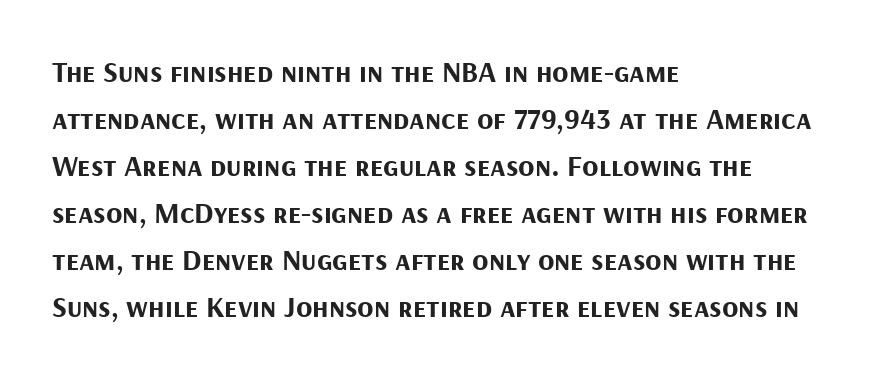
Q: Is the text bold? A: Yes.
Q: Is the text italic (slanted)? A: No, it is upright.
Q: Is the typeface a serif or a sans-serif typeface? A: Sans-serif.
Q: Is the text underlined? A: No.
Q: How is the paragraph aligned? A: Left-aligned.
Q: Is the spacing between letters normal or unusually wide? A: Normal.
Q: Is the spacing between lines tight, normal or loose? A: Normal.
Q: Width (condensed, normal, or wide)? A: Normal.
Q: Stroke contrast? A: Medium.
Q: x-height? A: Medium.
Q: Monospaced? A: No.
